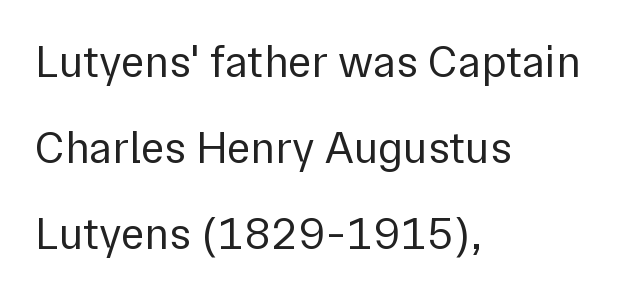
Q: Is the text bold? A: No.
Q: Is the text italic (slanted)? A: No, it is upright.
Q: Is the typeface a serif or a sans-serif typeface? A: Sans-serif.
Q: Is the text underlined? A: No.
Q: How is the paragraph aligned? A: Left-aligned.
Q: Is the spacing between letters normal or unusually wide? A: Normal.
Q: Is the spacing between lines tight, normal or loose? A: Loose.
Q: Width (condensed, normal, or wide)? A: Normal.
Q: Stroke contrast? A: Low.
Q: x-height? A: Medium.
Q: Monospaced? A: No.
